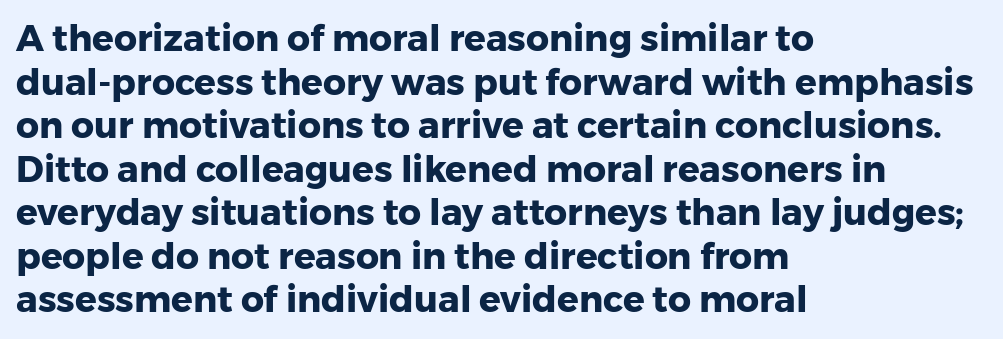
{"serif": "no", "italic": "no", "bold": "yes", "weight": "heavy", "width": "normal", "stroke_contrast": "low", "x_height": "medium", "monospaced": "no", "underline": "no", "align": "left", "line_spacing_ratio": 1.21, "letter_spacing": "normal", "letter_spacing_em": 0.0, "glyph_px": 36}
